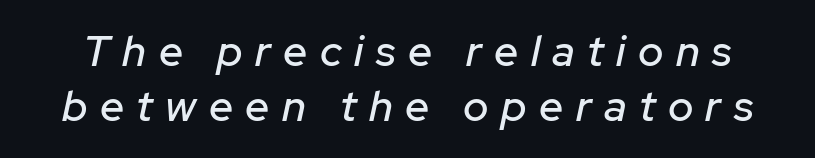
{"italic": "yes", "lean": "right", "slant_degrees": 12, "width": "normal", "stroke_contrast": "low", "x_height": "medium", "monospaced": "no", "underline": "no", "line_spacing": "normal", "line_spacing_ratio": 1.28, "letter_spacing": "wide", "letter_spacing_em": 0.29, "glyph_px": 43}
